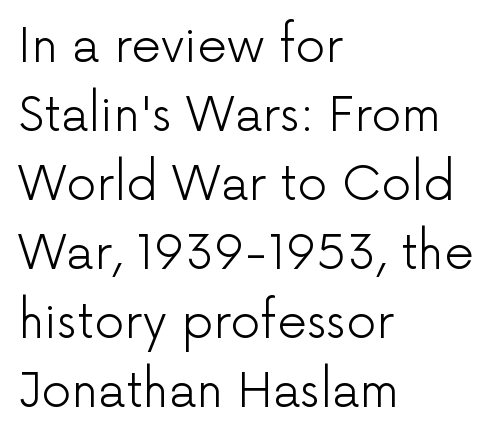
The image shows 47 px light sans-serif type, upright; set left-aligned, normal line spacing (1.47x), normal letter spacing, not underlined; low stroke contrast and a medium x-height.
